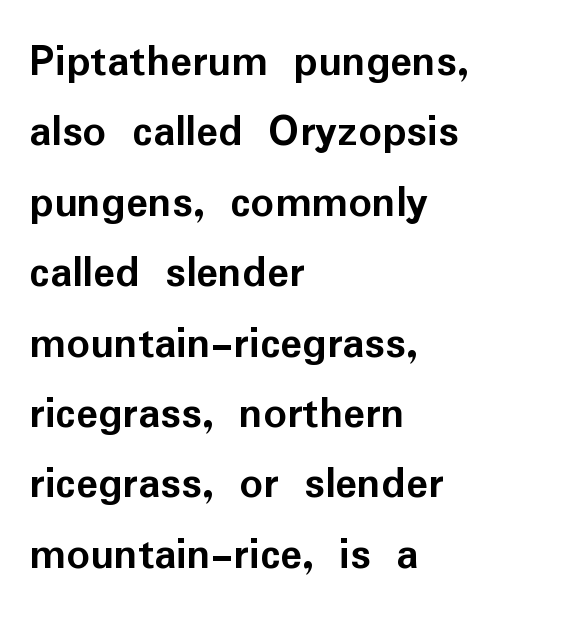
The rendering keeps characters at their native spacing. Vertically, the passage feels balanced, rows spaced as you'd expect. Anything drawn beneath the words? Only blank space. Compared with an ordinary text face, these strokes are far heavier — a full bold.
